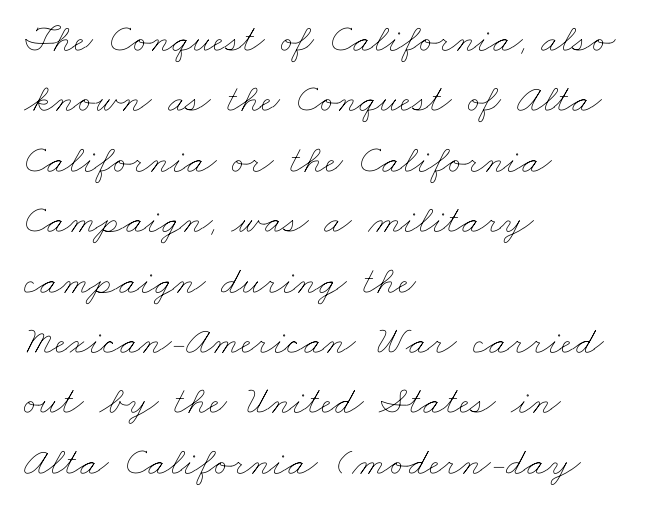
The image shows 40 px thin, wide type; set left-aligned, normal line spacing (1.51x), normal letter spacing, not underlined; low stroke contrast and a small x-height.
